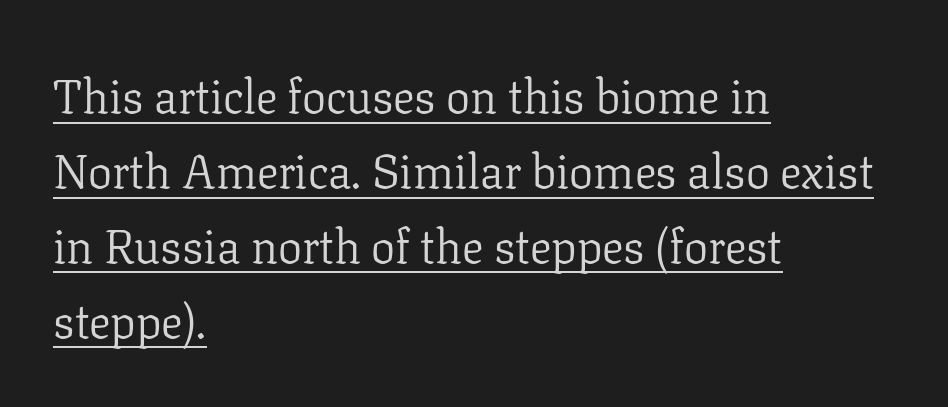
{"serif": "yes", "italic": "no", "bold": "no", "weight": "light", "width": "normal", "stroke_contrast": "low", "x_height": "medium", "monospaced": "no", "underline": "yes", "align": "left", "line_spacing": "normal", "line_spacing_ratio": 1.56, "letter_spacing": "normal", "letter_spacing_em": 0.0, "glyph_px": 48}
